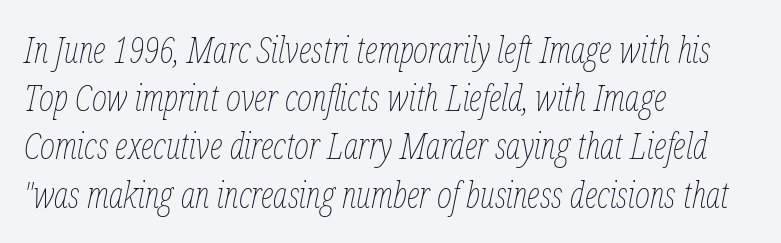
The image shows 36 px thin, condensed type, italic (leaning right); set left-aligned, normal line spacing (1.34x), normal letter spacing, not underlined; low stroke contrast and a medium x-height.
